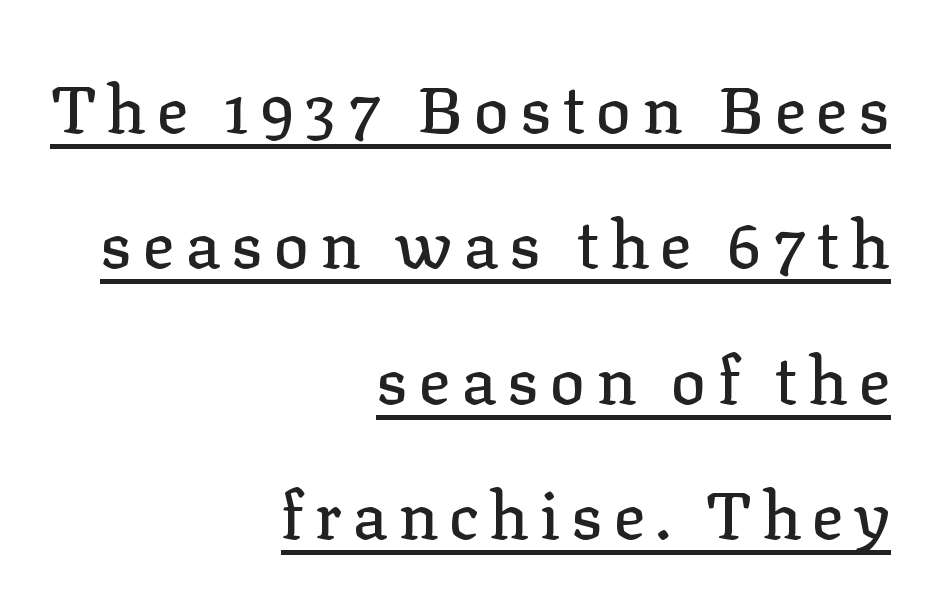
Q: Is the text italic (slanted)? A: No, it is upright.
Q: Is the typeface a serif or a sans-serif typeface? A: Serif.
Q: Is the text underlined? A: Yes.
Q: How is the paragraph aligned? A: Right-aligned.
Q: Is the spacing between lines tight, normal or loose? A: Loose.
Q: Width (condensed, normal, or wide)? A: Normal.
Q: Stroke contrast? A: Low.
Q: x-height? A: Medium.
Q: Monospaced? A: No.
